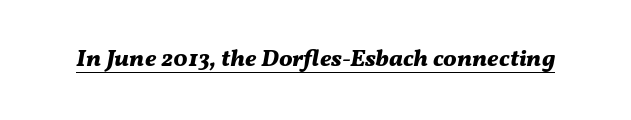
Q: Is the text bold? A: Yes.
Q: Is the text italic (slanted)? A: Yes, it leans right by about 11 degrees.
Q: Is the text underlined? A: Yes.
Q: Is the spacing between letters normal or unusually wide? A: Normal.
